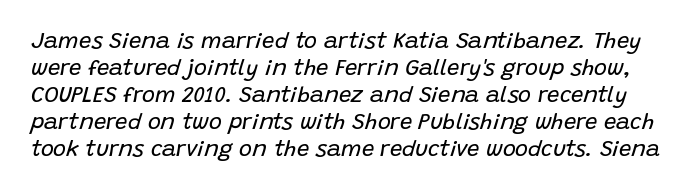
No letter is thick-stroked: the sample isn't bold. The letters are slanted; this is an italic face. Lines of text with bare space underneath. Nothing unusual about the tracking: characters are spaced as the font intends.
